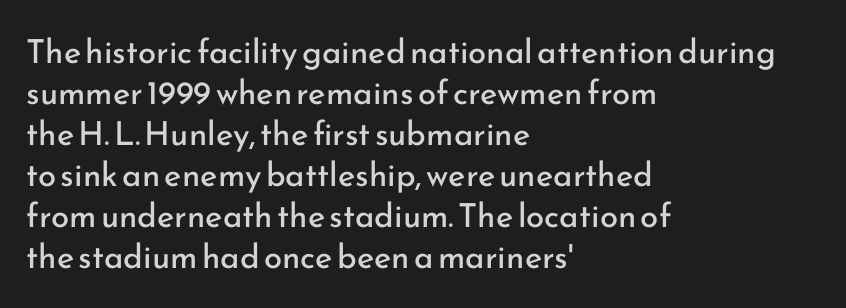
The image shows 33 px regular-weight sans-serif type, upright; set left-aligned, line spacing 1.24x, normal letter spacing, not underlined; low stroke contrast and a small x-height.
